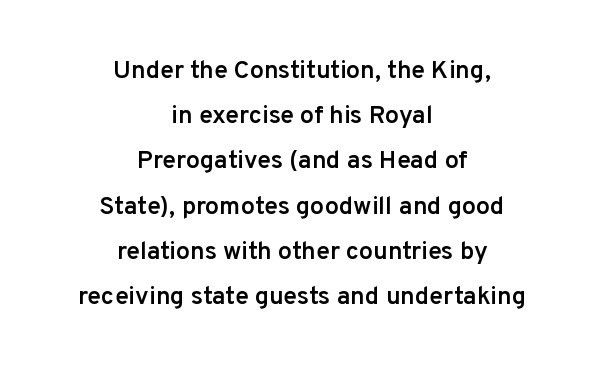
{"italic": "no", "bold": "semi", "underline": "no", "align": "center", "line_spacing_ratio": 1.81, "letter_spacing": "normal", "letter_spacing_em": 0.0, "glyph_px": 25}
